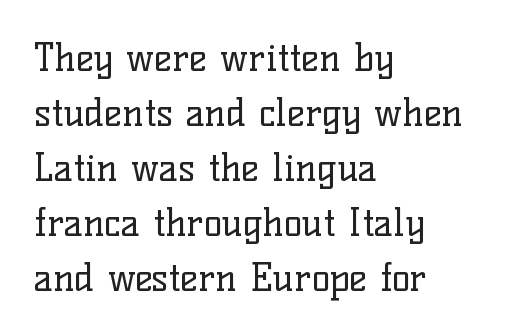
{"serif": "yes", "italic": "no", "bold": "no", "weight": "regular", "width": "normal", "stroke_contrast": "low", "x_height": "medium", "monospaced": "no", "underline": "no", "align": "left", "line_spacing": "normal", "line_spacing_ratio": 1.45, "letter_spacing": "normal", "letter_spacing_em": 0.0, "glyph_px": 38}
